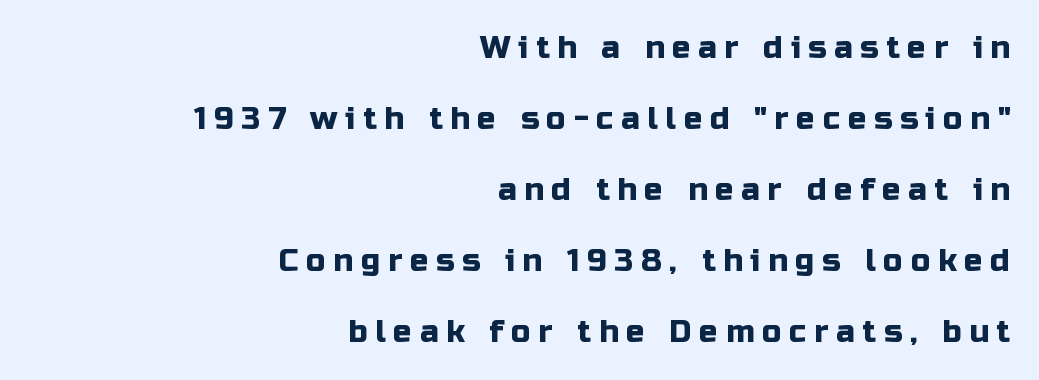
Q: Is the text italic (slanted)? A: No, it is upright.
Q: Is the typeface a serif or a sans-serif typeface? A: Sans-serif.
Q: Is the text underlined? A: No.
Q: How is the paragraph aligned? A: Right-aligned.
Q: Is the spacing between letters normal or unusually wide? A: Unusually wide.
Q: Is the spacing between lines tight, normal or loose? A: Loose.
Q: Width (condensed, normal, or wide)? A: Normal.
Q: Stroke contrast? A: Low.
Q: x-height? A: Medium.
Q: Monospaced? A: No.
